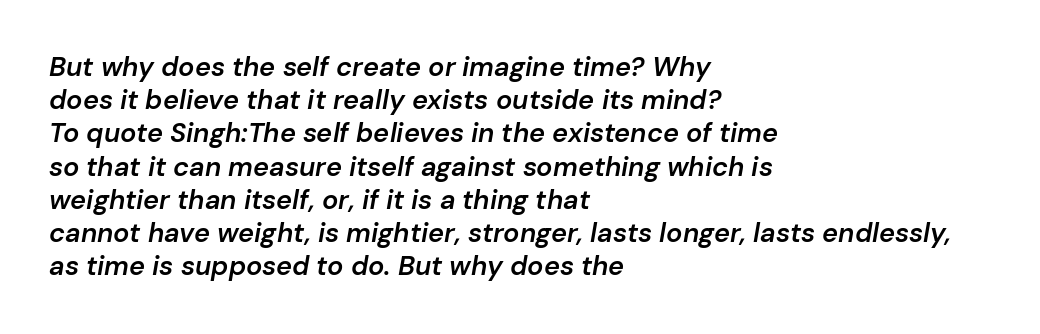
{"italic": "yes", "lean": "right", "slant_degrees": 10, "bold": "semi", "underline": "no", "align": "left", "line_spacing_ratio": 1.23, "letter_spacing": "normal", "letter_spacing_em": 0.0, "glyph_px": 27}
